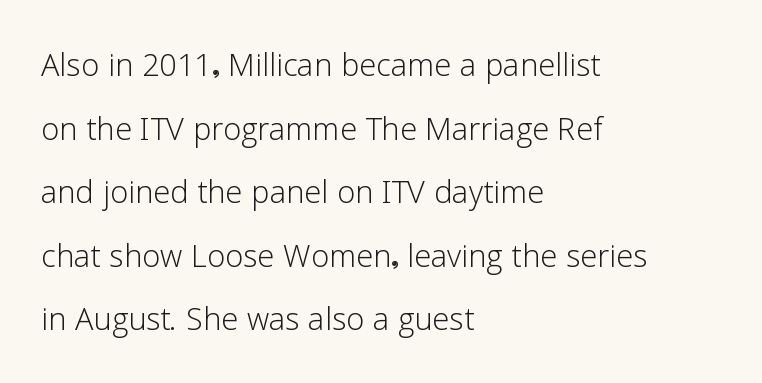
{"serif": "no", "italic": "no", "bold": "no", "weight": "light", "width": "normal", "stroke_contrast": "low", "x_height": "medium", "monospaced": "no", "underline": "no", "align": "left", "line_spacing": "normal", "line_spacing_ratio": 1.55, "letter_spacing": "normal", "letter_spacing_em": 0.0, "glyph_px": 41}
